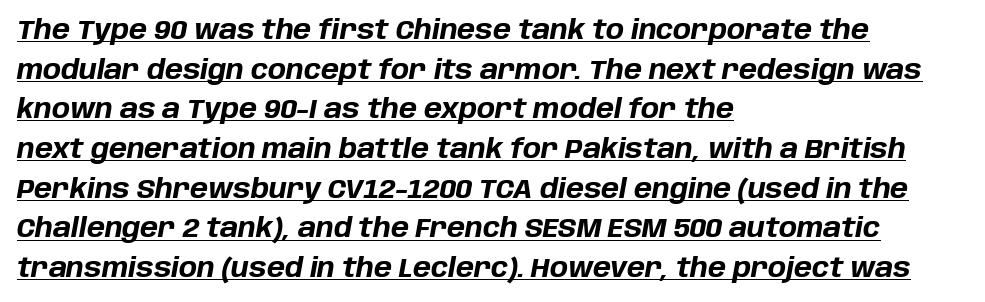
{"italic": "yes", "lean": "right", "slant_degrees": 10, "bold": "yes", "underline": "yes", "align": "left", "line_spacing": "normal", "line_spacing_ratio": 1.47, "letter_spacing": "normal", "letter_spacing_em": 0.0, "glyph_px": 27}
